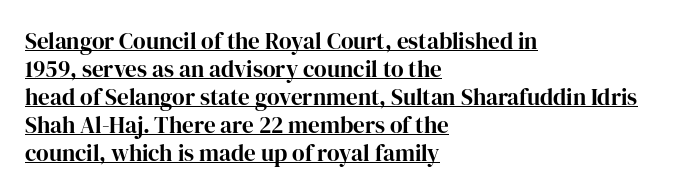
Looks like someone drew a line under every word here. The horizontal fit of the characters is conventional and even. Quick note: not italic, upright. Casual observation: everything's shoved over to the left.
